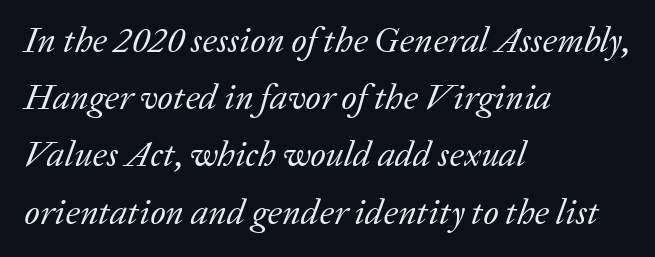
Italic? Definitely — the glyphs are oblique. Every row of glyphs begins at an identical x-position on the left. The string is rendered with underlining switched off. Honestly, the letter spacing is just normal — you wouldn't notice it.
